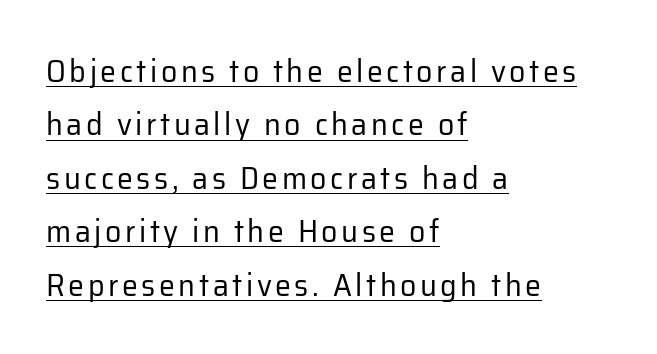
The image shows 32 px regular-weight sans-serif type, upright; set left-aligned, normal line spacing (1.67x), underlined; low stroke contrast and a medium x-height.
